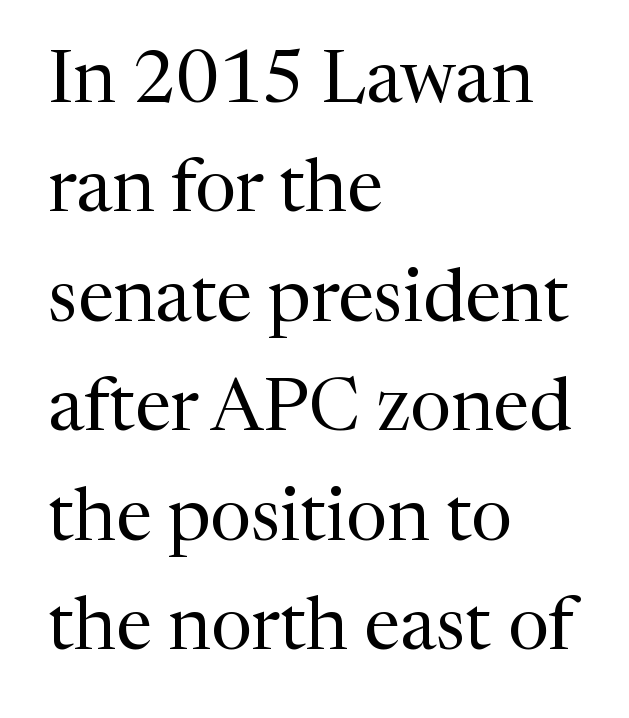
The image shows 73 px regular-weight serif type, upright; set left-aligned, normal line spacing (1.5x), normal letter spacing, not underlined; medium stroke contrast and a medium x-height.
